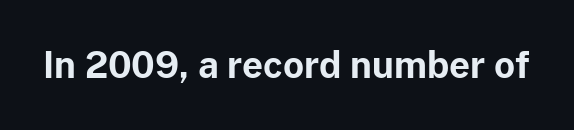
The image shows 36 px bold sans-serif type, upright; set normal letter spacing, not underlined; low stroke contrast and a medium x-height.
